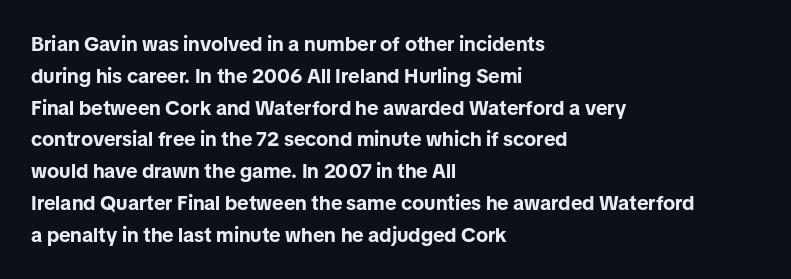
Upright lettering throughout. The foot of each line stays bare and open. Line spacing here is normal. The letters sit at their default tracking, neither squeezed nor spread. The setting favours the left margin, as ordinary paragraphs usually do. These words are printed bold, with thick strokes throughout.
